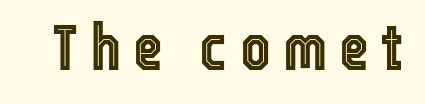
Underline: absent. A typesetter would call this proportional, since set widths differ per character. The typography opts for an upright posture over an oblique one.
